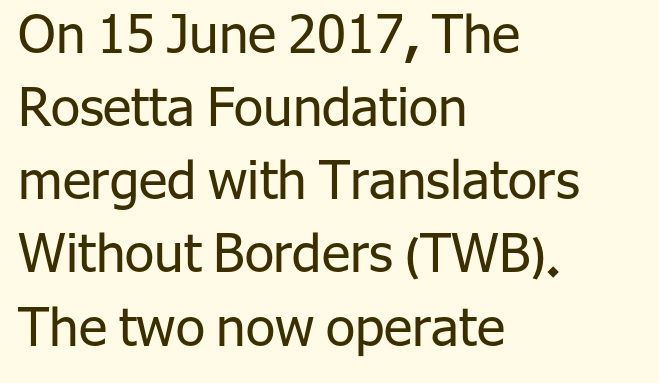
Nothing sits at the stroke ends, so this counts as sans-serif. This is the regular roman posture of the typeface. The horizontal fit of the characters is conventional and even. Weight: not bold — regular or lighter. Varying glyph widths throughout — classic text-font behaviour.
